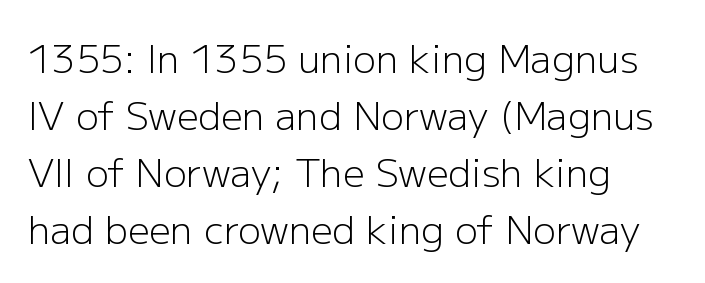
{"serif": "no", "italic": "no", "bold": "no", "weight": "light", "width": "normal", "stroke_contrast": "low", "x_height": "medium", "monospaced": "no", "underline": "no", "align": "left", "line_spacing": "normal", "line_spacing_ratio": 1.5, "letter_spacing": "normal", "letter_spacing_em": 0.0, "glyph_px": 38}
